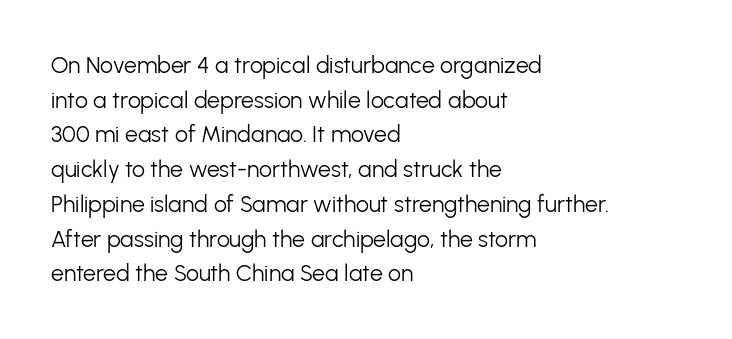
The image shows 23 px text type, upright; set left-aligned, normal line spacing (1.51x), normal letter spacing, not underlined.
